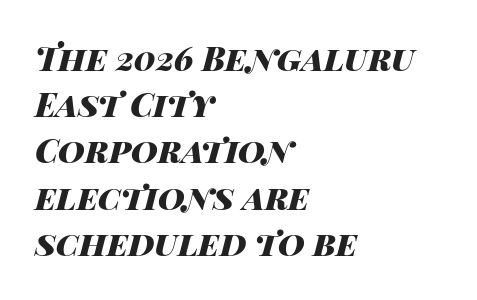
{"italic": "yes", "lean": "right", "slant_degrees": 14, "bold": "yes", "weight": "heavy", "width": "wide", "stroke_contrast": "high", "x_height": "large", "monospaced": "no", "underline": "no", "align": "left", "line_spacing": "normal", "line_spacing_ratio": 1.4, "letter_spacing": "normal", "letter_spacing_em": 0.0, "glyph_px": 33}
